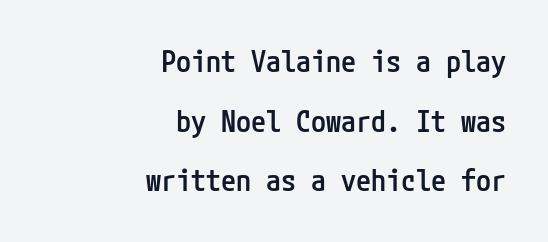
{"serif": "no", "italic": "no", "bold": "semi", "weight": "semibold", "width": "condensed", "stroke_contrast": "low", "x_height": "medium", "underline": "no", "align": "right", "line_spacing": "loose", "line_spacing_ratio": 1.99, "letter_spacing": "normal", "letter_spacing_em": 0.0, "glyph_px": 30}
